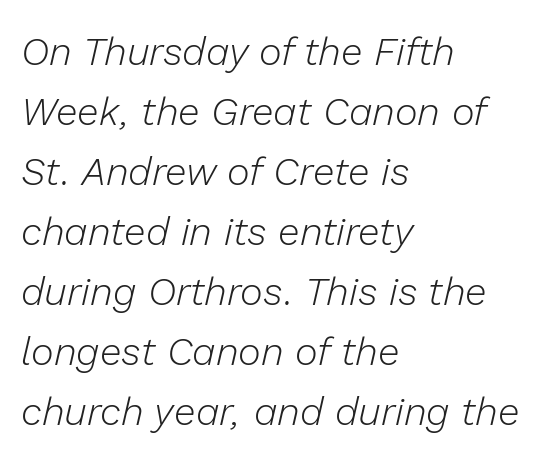
{"italic": "yes", "lean": "right", "slant_degrees": 13, "bold": "no", "weight": "light", "width": "normal", "stroke_contrast": "low", "x_height": "medium", "monospaced": "no", "underline": "no", "align": "left", "line_spacing": "normal", "line_spacing_ratio": 1.54, "letter_spacing": "normal", "letter_spacing_em": 0.0, "glyph_px": 39}
